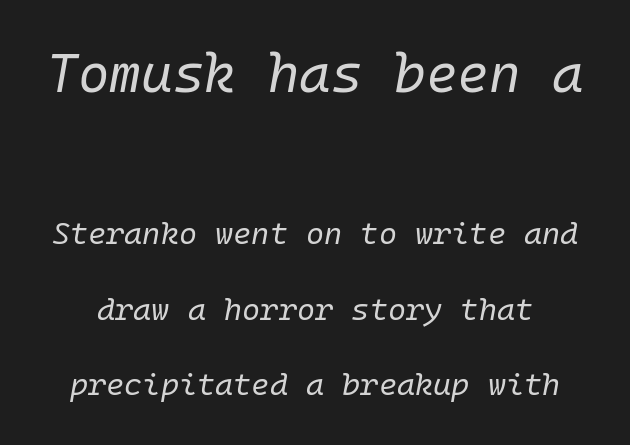
Q: Is the text bold? A: No.
Q: Is the text italic (slanted)? A: Yes, it leans right by about 10 degrees.
Q: Is the text underlined? A: No.
Q: Is the spacing between letters normal or unusually wide? A: Normal.
Q: Is the spacing between lines tight, normal or loose? A: Loose.
Q: Which block of text is set in a larger size, the first (top) or the second (bottom)? A: The first (top) one.
Q: Width (condensed, normal, or wide)? A: Normal.
Q: Stroke contrast? A: Low.
Q: x-height? A: Medium.
Q: Monospaced? A: Yes.
